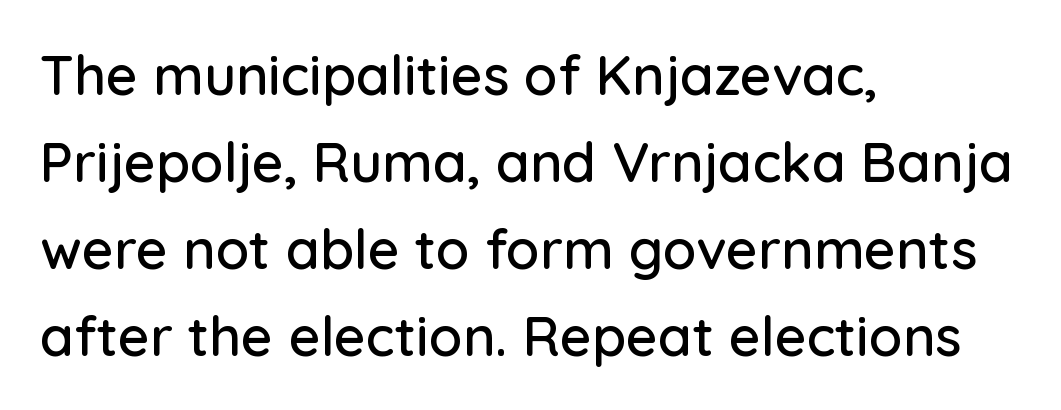
{"serif": "no", "italic": "no", "width": "normal", "stroke_contrast": "low", "x_height": "medium", "monospaced": "no", "underline": "no", "align": "left", "line_spacing": "normal", "line_spacing_ratio": 1.58, "letter_spacing": "normal", "letter_spacing_em": 0.0, "glyph_px": 55}
